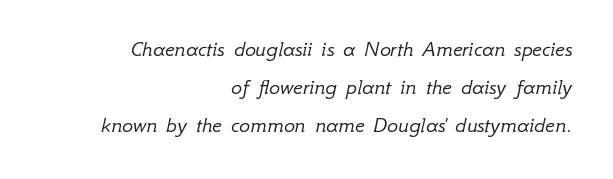
{"italic": "yes", "lean": "right", "slant_degrees": 12, "bold": "no", "underline": "no", "align": "right", "line_spacing": "normal", "line_spacing_ratio": 1.65, "letter_spacing": "normal", "letter_spacing_em": 0.0, "glyph_px": 23}
